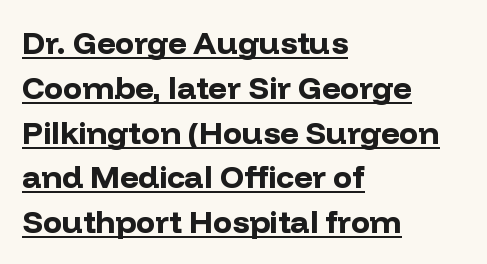
You'd pick this weight for a headline — it's a proper bold. The specimen includes a rule beneath the text block's lines. Left-aligned paragraph, ragged on the right. The tracking reads as untouched default to a designer's eye.
